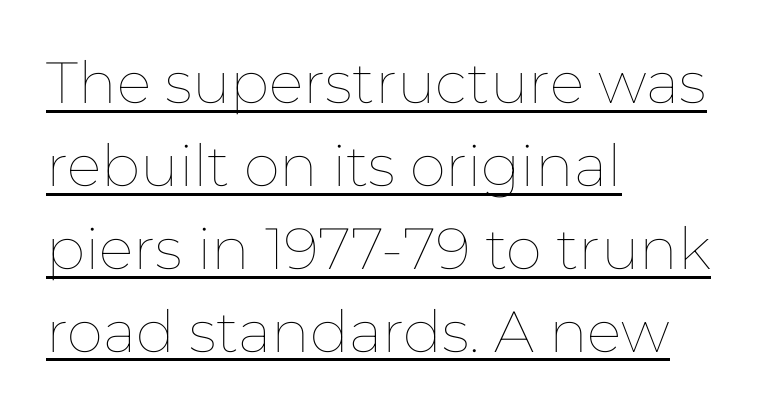
Rows of type keep a routine distance in the vertical direction. The strokes are not fattened; the text isn't bold. All the whitespace from short lines collects on the right. The letters stand upright; this is a roman face. The letterforms sit shoulder to shoulder at normal distance.
